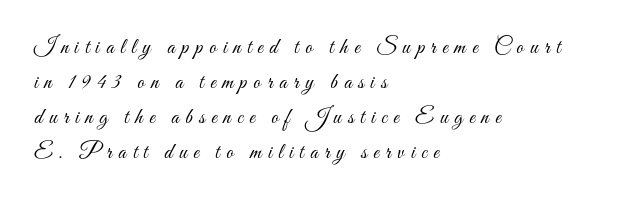
{"bold": "no", "underline": "no", "align": "left", "line_spacing": "normal", "line_spacing_ratio": 1.59, "letter_spacing": "wide", "letter_spacing_em": 0.29, "glyph_px": 22}
